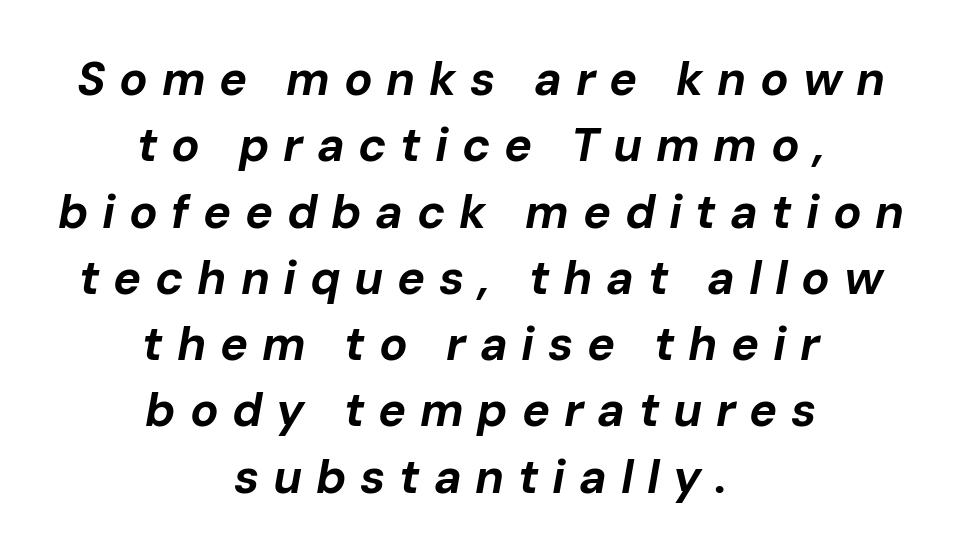
Do the characters align in a grid? No, the font is proportional. Quick note: italic. Line spacing here is normal. The lines are quadded center.
